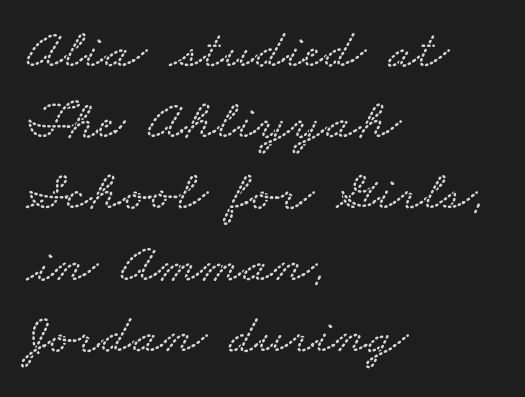
{"width": "wide", "stroke_contrast": "low", "x_height": "small", "monospaced": "no", "underline": "no", "align": "left", "line_spacing": "normal", "line_spacing_ratio": 1.25, "letter_spacing": "normal", "letter_spacing_em": 0.0, "glyph_px": 57}
